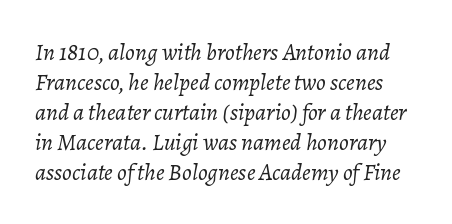
The image shows 24 px text type, italic (leaning right); set normal line spacing (1.25x), normal letter spacing, not underlined.
